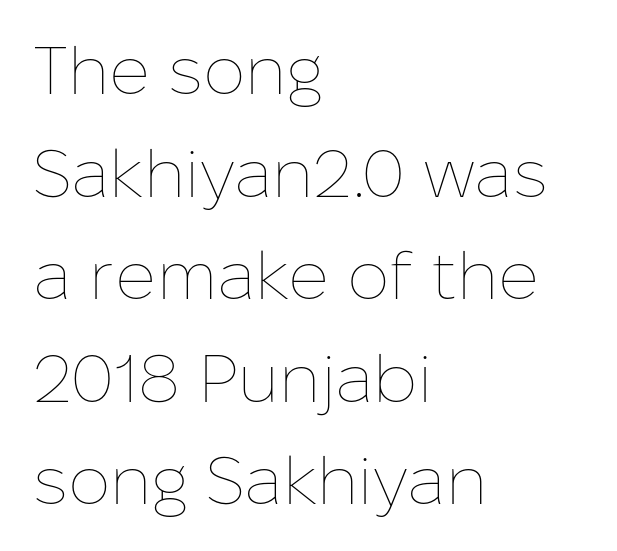
These lines are rendered in a variable-pitch font. The type is set solid horizontally, with unmodified tracking. Ink coverage per letter is moderate at most. Lines of text with bare space underneath. The designer left line spacing at the default.
